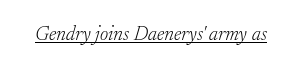
Observe the lean: these are italic letterforms. The tracking reads as untouched default to a designer's eye. Decoration check: the copy is underlined. Caption: face not bold, strokes unweighted.
